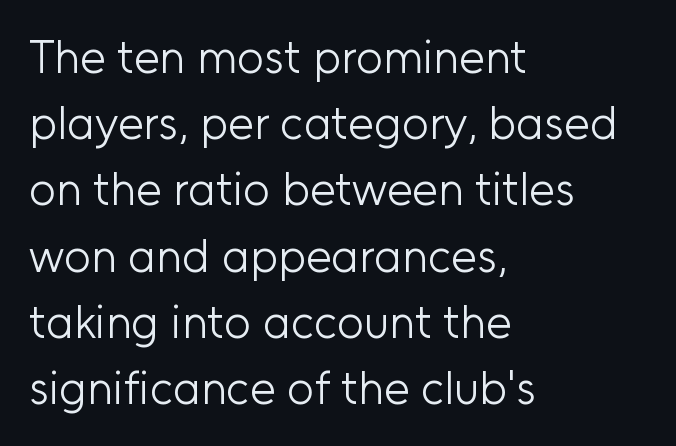
Q: Is the text bold? A: No.
Q: Is the text italic (slanted)? A: No, it is upright.
Q: Is the typeface a serif or a sans-serif typeface? A: Sans-serif.
Q: Is the text underlined? A: No.
Q: How is the paragraph aligned? A: Left-aligned.
Q: Is the spacing between letters normal or unusually wide? A: Normal.
Q: Is the spacing between lines tight, normal or loose? A: Normal.
Q: Width (condensed, normal, or wide)? A: Normal.
Q: Stroke contrast? A: Low.
Q: x-height? A: Medium.
Q: Monospaced? A: No.
